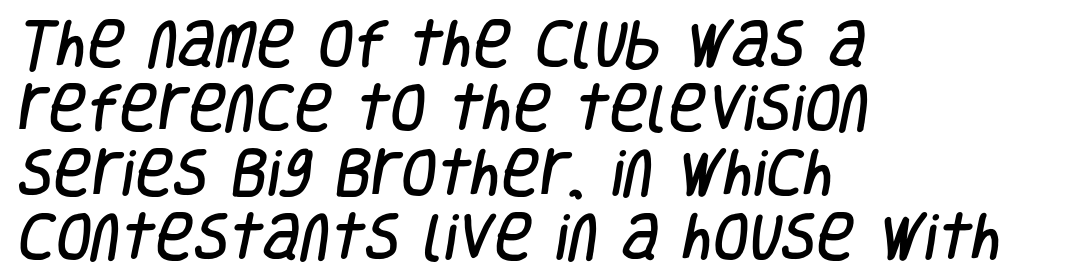
Q: Is the typeface a serif or a sans-serif typeface? A: Sans-serif.
Q: Is the text underlined? A: No.
Q: How is the paragraph aligned? A: Left-aligned.
Q: Is the spacing between letters normal or unusually wide? A: Normal.
Q: Width (condensed, normal, or wide)? A: Condensed.
Q: Stroke contrast? A: Low.
Q: x-height? A: Large.
Q: Monospaced? A: No.
